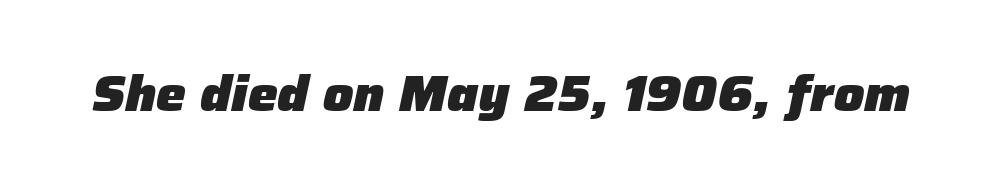
{"italic": "yes", "lean": "right", "slant_degrees": 12, "bold": "yes", "weight": "heavy", "width": "normal", "stroke_contrast": "low", "x_height": "medium", "monospaced": "no", "underline": "no", "letter_spacing": "normal", "letter_spacing_em": 0.0, "glyph_px": 50}
